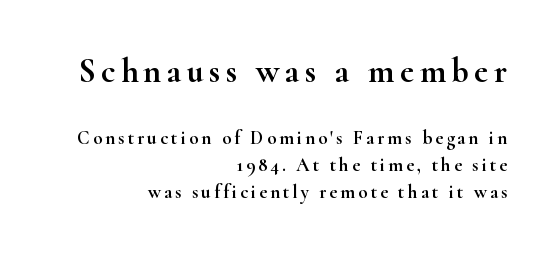
The image shows 34 px wide serif type, upright; set right-aligned, normal line spacing (1.43x), not underlined; the first (top) block is 1.79x larger; high stroke contrast and a small x-height.
